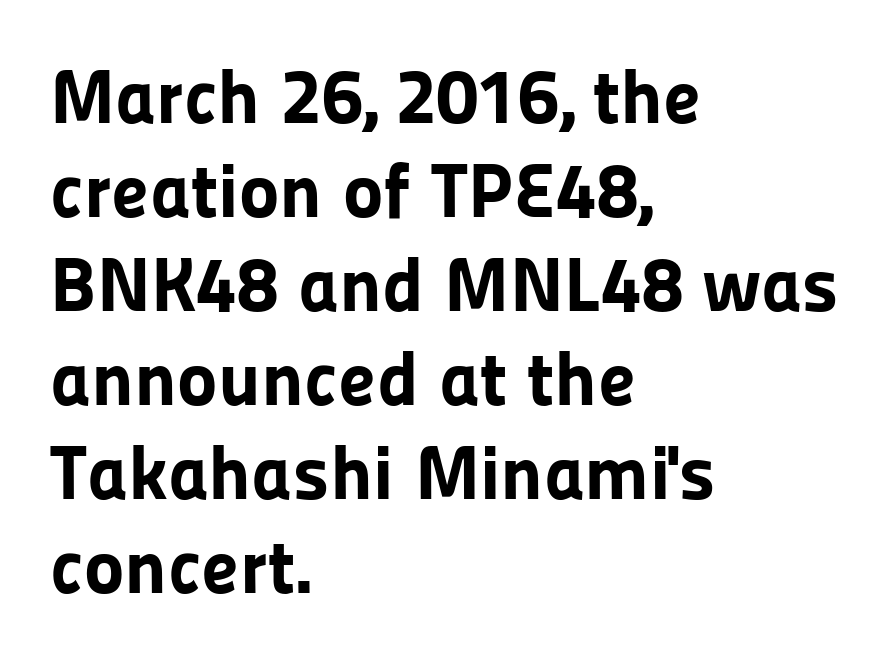
{"serif": "no", "italic": "no", "bold": "yes", "weight": "bold", "width": "normal", "stroke_contrast": "low", "x_height": "medium", "monospaced": "no", "underline": "no", "align": "left", "line_spacing_ratio": 1.22, "letter_spacing": "normal", "letter_spacing_em": 0.0, "glyph_px": 77}
